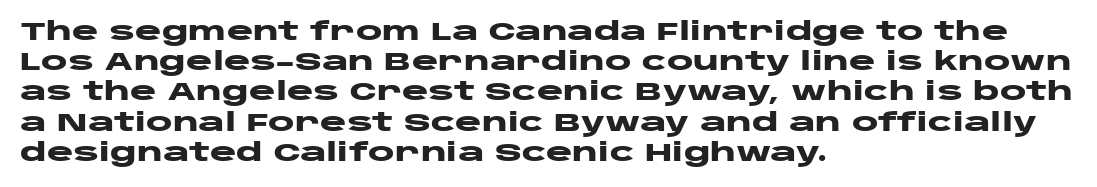
The image shows 25 px bold type, upright; set left-aligned, line spacing 1.21x, normal letter spacing, not underlined.
